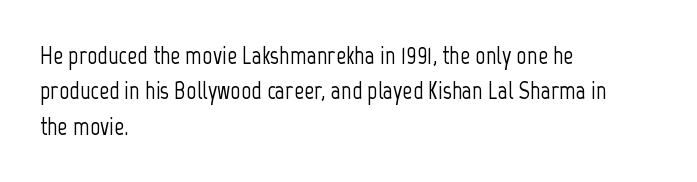
{"italic": "no", "underline": "no", "align": "left", "line_spacing": "normal", "line_spacing_ratio": 1.42, "letter_spacing": "normal", "letter_spacing_em": 0.0, "glyph_px": 25}
